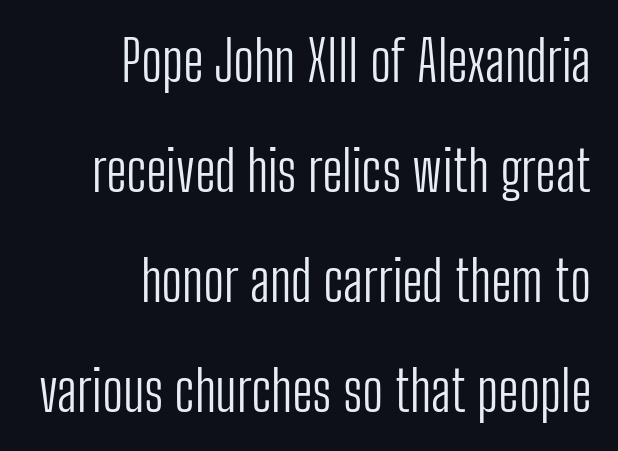
The image shows 55 px light, condensed sans-serif type, upright; set right-aligned, loose line spacing (2.0x), normal letter spacing, not underlined; low stroke contrast and a medium x-height.
